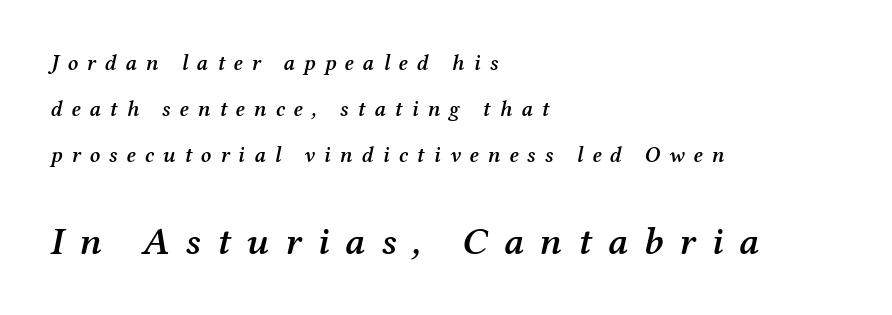
I'd call this a serif setting — the letters wear small feet. The passage is arranged the way most books set body copy — flush left. The font is running at a semibold setting, under full bold. Compared with typical body copy, the letter spacing here is much looser. This sample trades compactness for vertical openness between lines.
